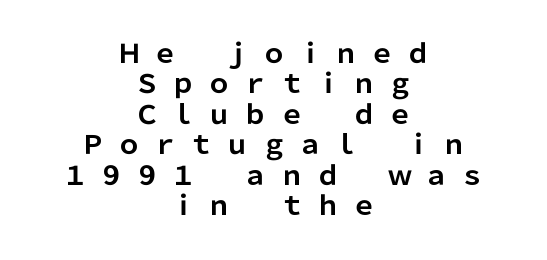
{"italic": "no", "bold": "yes", "underline": "no", "align": "center", "line_spacing_ratio": 1.17, "letter_spacing": "wide", "letter_spacing_em": 0.39, "glyph_px": 26}
